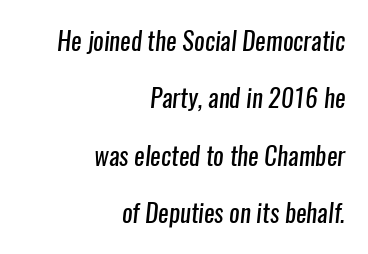
{"bold": "no", "underline": "no", "align": "right", "line_spacing": "loose", "line_spacing_ratio": 2.3, "letter_spacing": "normal", "letter_spacing_em": 0.0, "glyph_px": 25}
